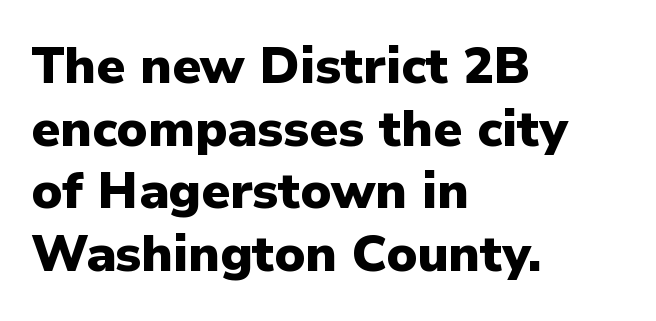
The letters carry no serifs — their stems end cleanly without finishing strokes. Stroke thickness is high; the sample reads as a true bold. This sample is left-justified, so line endings fall wherever the words run out. The rendering uses natural spacing where letterforms have individual widths.
